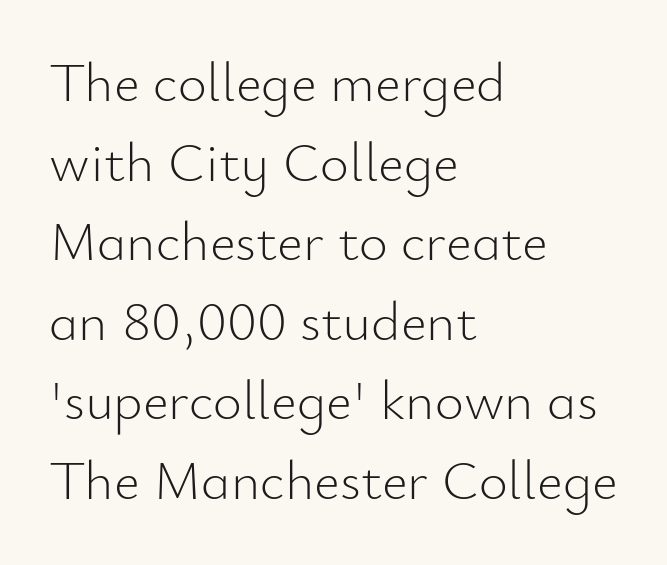
Q: Is the text bold? A: No.
Q: Is the text italic (slanted)? A: No, it is upright.
Q: Is the typeface a serif or a sans-serif typeface? A: Sans-serif.
Q: Is the text underlined? A: No.
Q: How is the paragraph aligned? A: Left-aligned.
Q: Is the spacing between letters normal or unusually wide? A: Normal.
Q: Is the spacing between lines tight, normal or loose? A: Normal.
Q: Width (condensed, normal, or wide)? A: Normal.
Q: Stroke contrast? A: Low.
Q: x-height? A: Small.
Q: Monospaced? A: No.
